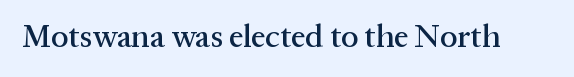
The image shows 32 px serif type, upright; set normal letter spacing, not underlined; medium stroke contrast and a medium x-height.
